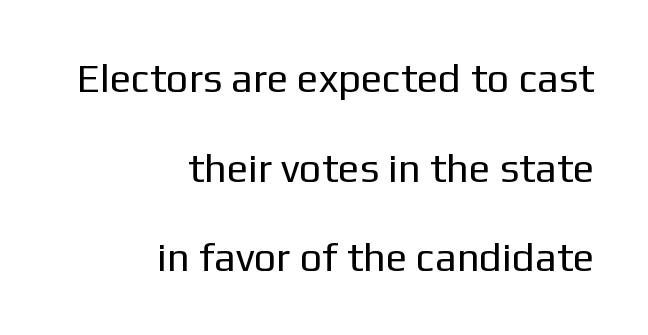
{"serif": "no", "italic": "no", "bold": "no", "weight": "regular", "width": "normal", "stroke_contrast": "low", "x_height": "medium", "monospaced": "no", "underline": "no", "align": "right", "line_spacing": "loose", "line_spacing_ratio": 2.24, "letter_spacing": "normal", "letter_spacing_em": 0.0, "glyph_px": 40}
